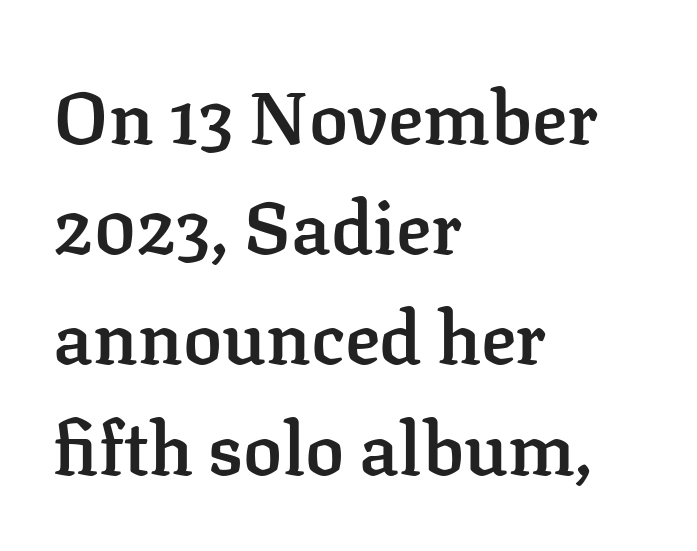
Old-style or modern, the face here clearly has serifs. Is this a fixed-width face? No — the glyphs have proportional, varying widths. Students, this is semibold: more ink than regular, less than bold. The area under the type is left untouched. Letter spacing: default.
